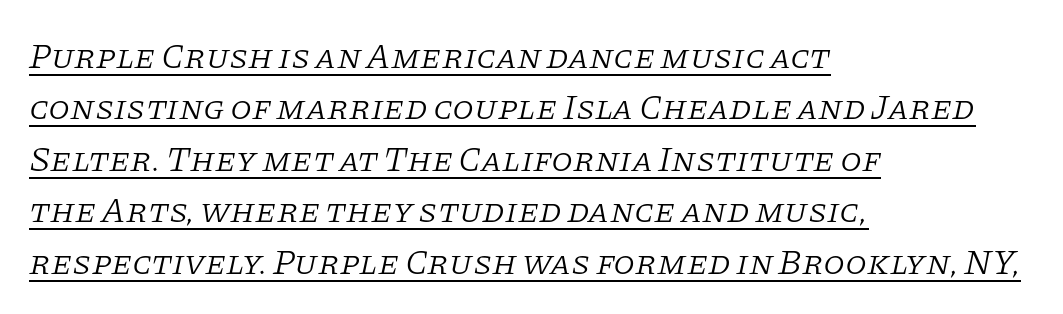
{"serif": "yes", "italic": "yes", "lean": "right", "slant_degrees": 11, "bold": "no", "weight": "light", "width": "normal", "stroke_contrast": "low", "x_height": "large", "monospaced": "no", "underline": "yes", "align": "left", "line_spacing": "normal", "line_spacing_ratio": 1.47, "letter_spacing": "normal", "letter_spacing_em": 0.0, "glyph_px": 35}
